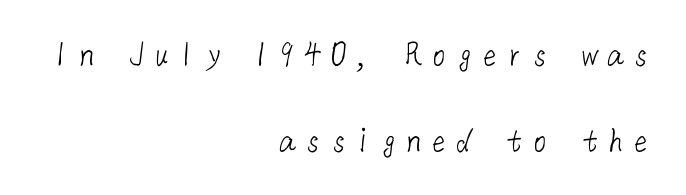
Q: Is the text bold? A: No.
Q: Is the typeface a serif or a sans-serif typeface? A: Sans-serif.
Q: Is the text underlined? A: No.
Q: How is the paragraph aligned? A: Right-aligned.
Q: Is the spacing between letters normal or unusually wide? A: Unusually wide.
Q: Is the spacing between lines tight, normal or loose? A: Loose.
Q: Width (condensed, normal, or wide)? A: Normal.
Q: Stroke contrast? A: Low.
Q: x-height? A: Medium.
